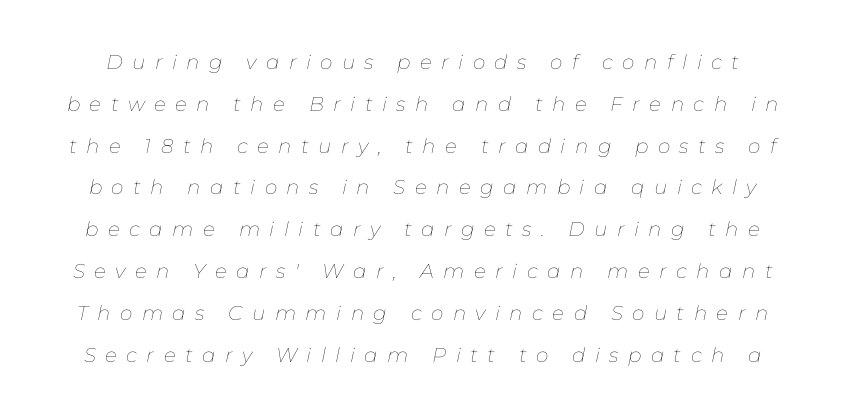
{"italic": "yes", "lean": "right", "slant_degrees": 11, "bold": "no", "underline": "no", "line_spacing": "loose", "line_spacing_ratio": 2.09, "letter_spacing": "wide", "letter_spacing_em": 0.47, "glyph_px": 20}
